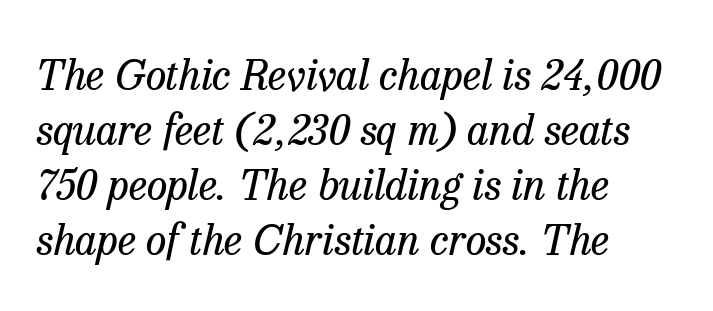
The image shows 42 px regular-weight serif type, italic (leaning right); set left-aligned, normal line spacing (1.31x), normal letter spacing, not underlined; low stroke contrast and a medium x-height.
